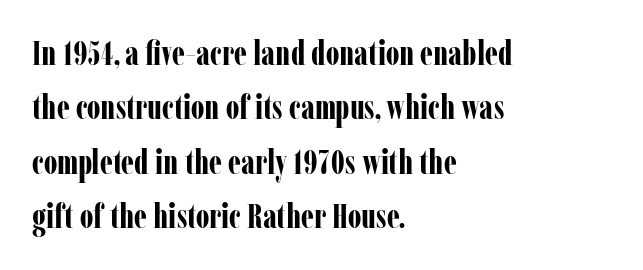
The image shows 34 px bold, condensed serif type, upright; set left-aligned, normal line spacing (1.6x), normal letter spacing, not underlined; low stroke contrast and a medium x-height.
